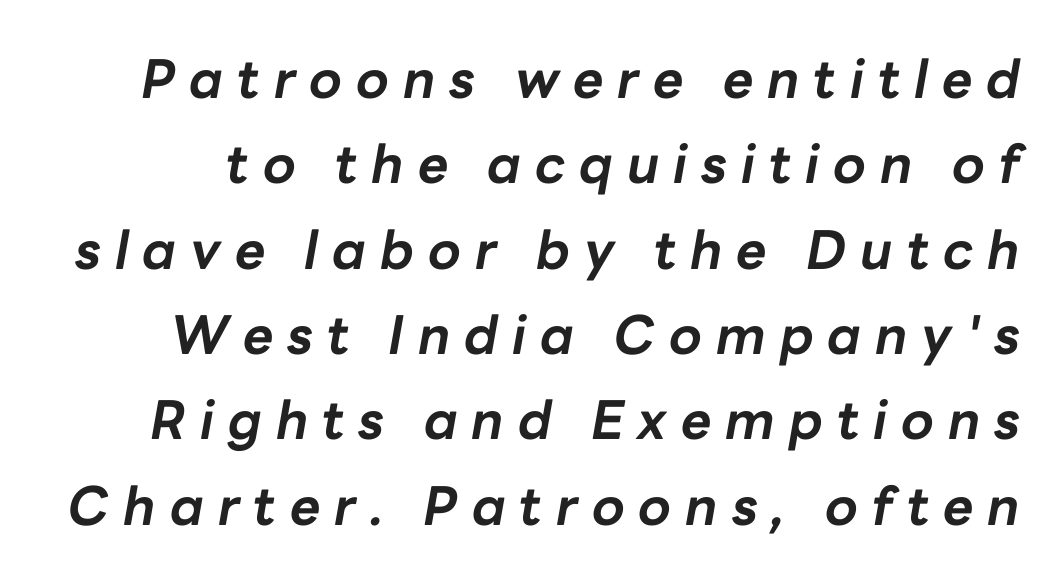
Q: Is the text bold? A: Yes.
Q: Is the text italic (slanted)? A: Yes, it leans right by about 10 degrees.
Q: Is the text underlined? A: No.
Q: Is the spacing between letters normal or unusually wide? A: Unusually wide.
Q: Is the spacing between lines tight, normal or loose? A: Normal.
Q: Width (condensed, normal, or wide)? A: Normal.
Q: Stroke contrast? A: Low.
Q: x-height? A: Medium.
Q: Monospaced? A: No.
